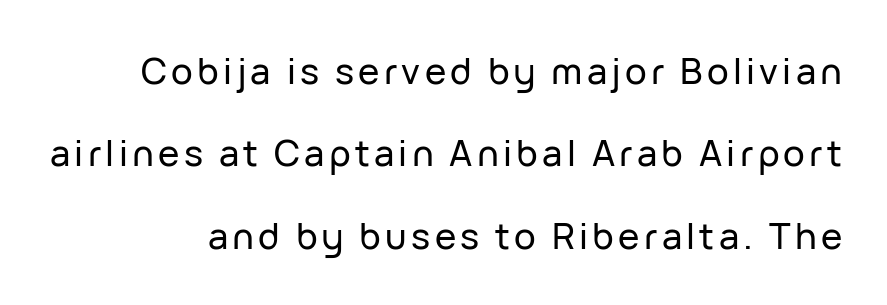
{"serif": "no", "italic": "no", "width": "normal", "stroke_contrast": "low", "x_height": "medium", "monospaced": "no", "underline": "no", "align": "right", "line_spacing": "loose", "line_spacing_ratio": 2.29, "glyph_px": 36}
